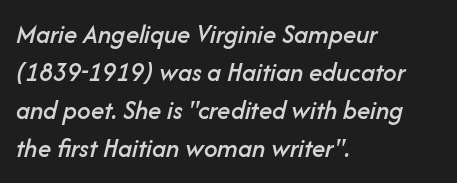
The image shows 27 px text type, italic (leaning right); set left-aligned, normal line spacing (1.41x), normal letter spacing, not underlined.
